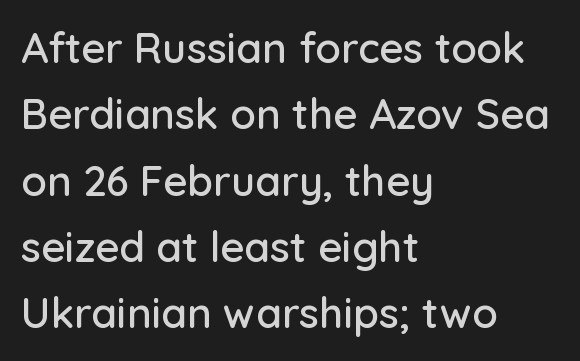
Q: Is the text italic (slanted)? A: No, it is upright.
Q: Is the typeface a serif or a sans-serif typeface? A: Sans-serif.
Q: Is the text underlined? A: No.
Q: How is the paragraph aligned? A: Left-aligned.
Q: Is the spacing between letters normal or unusually wide? A: Normal.
Q: Is the spacing between lines tight, normal or loose? A: Normal.
Q: Width (condensed, normal, or wide)? A: Normal.
Q: Stroke contrast? A: Low.
Q: x-height? A: Medium.
Q: Monospaced? A: No.
